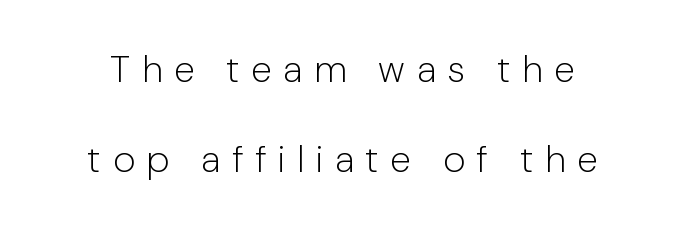
The image shows 38 px light sans-serif type, upright; set loose line spacing (2.38x), unusually wide letter spacing (+0.3 em), not underlined; low stroke contrast and a medium x-height.
